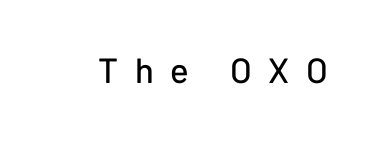
The image shows 35 px sans-serif type, upright; set unusually wide letter spacing (+0.48 em), not underlined; low stroke contrast and a medium x-height.
